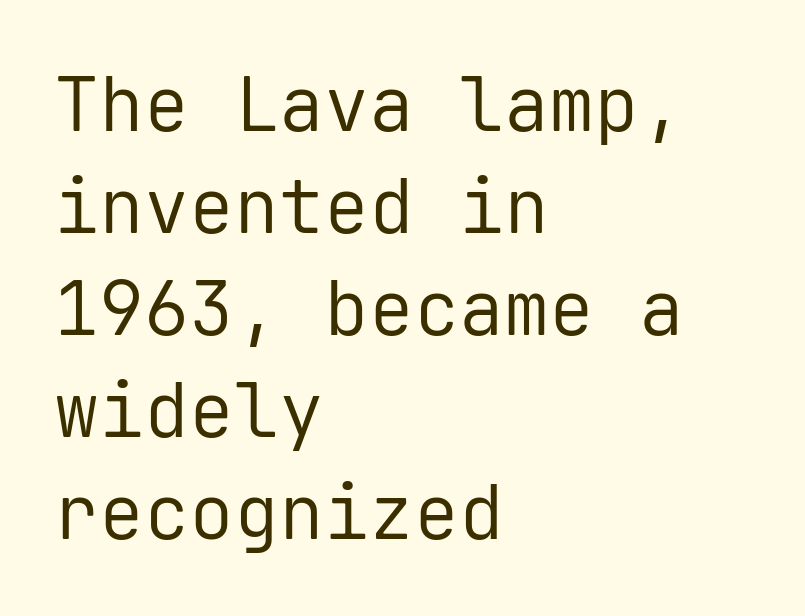
The paragraph shown leans on its left margin. Note: no serifs on the glyphs. Counters stay open thanks to moderate or lighter strokes. Looks like terminal output: every glyph gets an equal slot.
